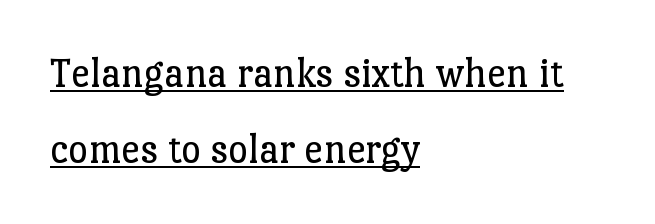
{"serif": "yes", "italic": "no", "bold": "no", "weight": "regular", "width": "normal", "stroke_contrast": "low", "x_height": "medium", "monospaced": "no", "underline": "yes", "align": "left", "line_spacing_ratio": 1.77, "letter_spacing": "normal", "letter_spacing_em": 0.0, "glyph_px": 43}
